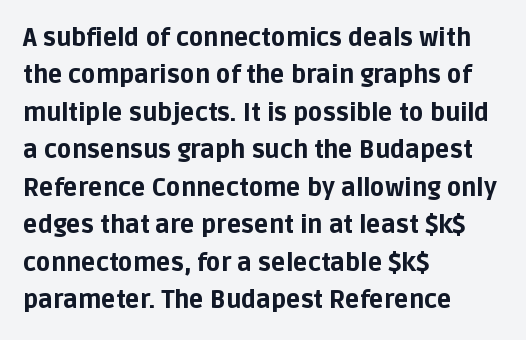
Underline: absent. Strokes here are thick enough to call this a true bold. This block has exactly the height ordinary leading produces. Standard letterfit; no display-style spreading of the glyphs. The lines are quadded left.
